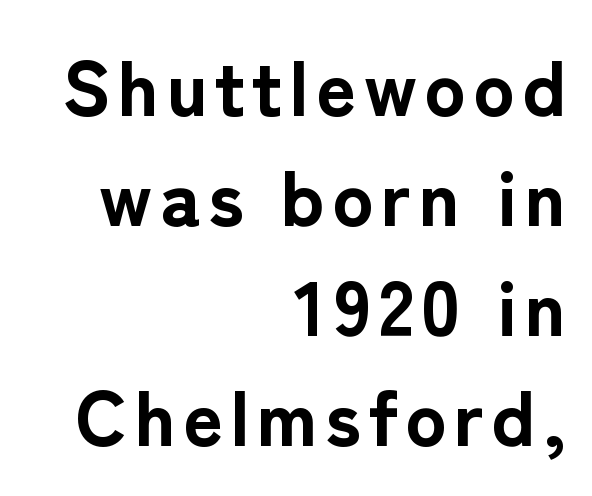
Is there much room between lines? A standard amount, neither cramped nor airy. Short and long lines alike share a common ending point at right. Are there feet on the stems? There aren't — it's a sans. Has an underline been added? It has not. Pretty heavy lettering here — definitely bold. Do the letters lean? They stand straight.
